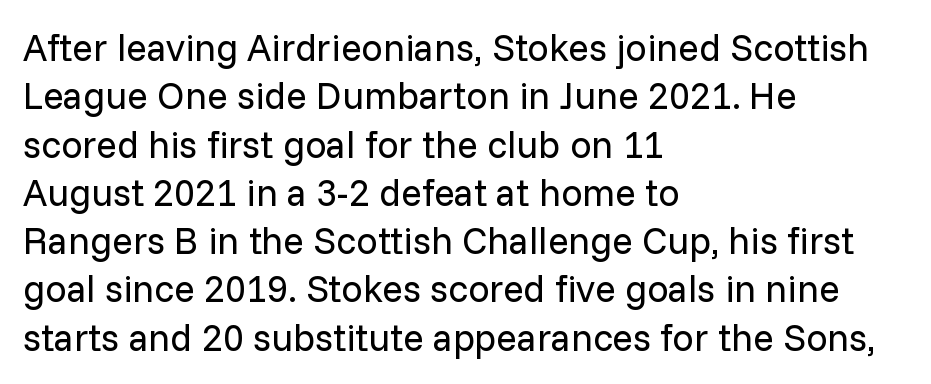
The image shows 38 px regular-weight sans-serif type, upright; set left-aligned, normal line spacing (1.27x), normal letter spacing, not underlined; low stroke contrast and a medium x-height.
